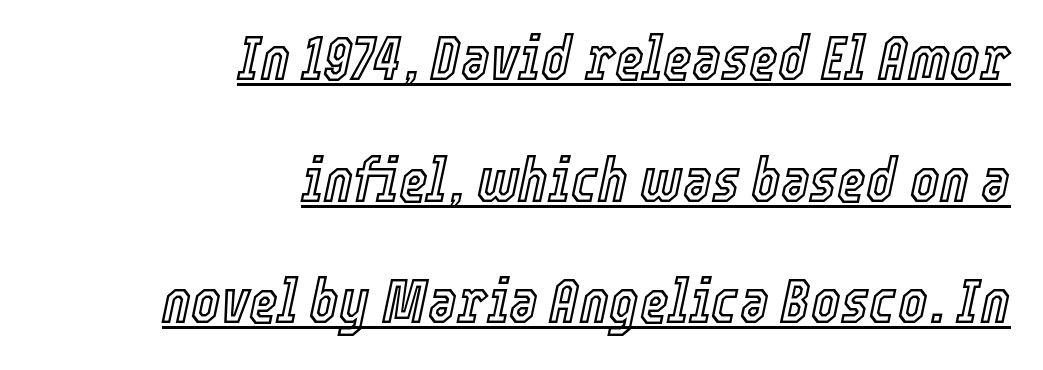
{"italic": "yes", "lean": "right", "slant_degrees": 12, "width": "condensed", "x_height": "medium", "monospaced": "no", "underline": "yes", "align": "right", "line_spacing": "loose", "line_spacing_ratio": 1.96, "letter_spacing": "normal", "letter_spacing_em": 0.0, "glyph_px": 62}
